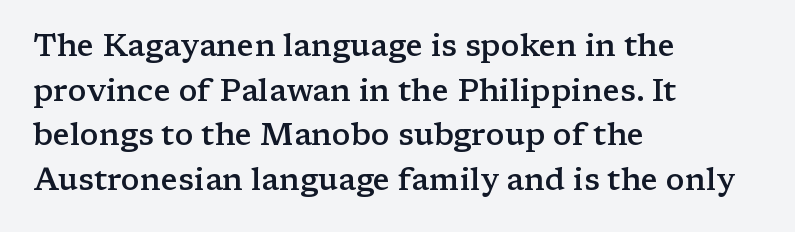
{"serif": "yes", "italic": "no", "bold": "semi", "weight": "semibold", "width": "wide", "stroke_contrast": "low", "x_height": "medium", "monospaced": "no", "underline": "no", "align": "left", "line_spacing": "normal", "line_spacing_ratio": 1.44, "letter_spacing": "normal", "letter_spacing_em": 0.0, "glyph_px": 31}
